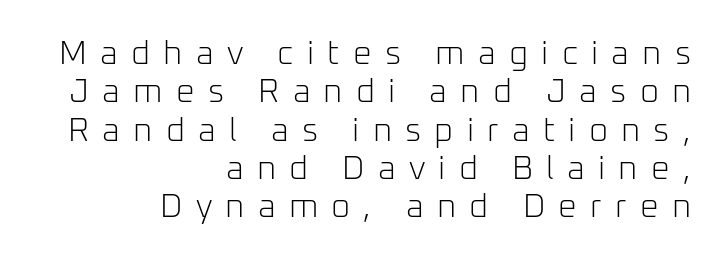
{"serif": "no", "italic": "no", "bold": "no", "weight": "light", "width": "normal", "stroke_contrast": "low", "x_height": "medium", "monospaced": "no", "underline": "no", "align": "right", "line_spacing_ratio": 1.16, "letter_spacing": "wide", "letter_spacing_em": 0.4, "glyph_px": 33}
